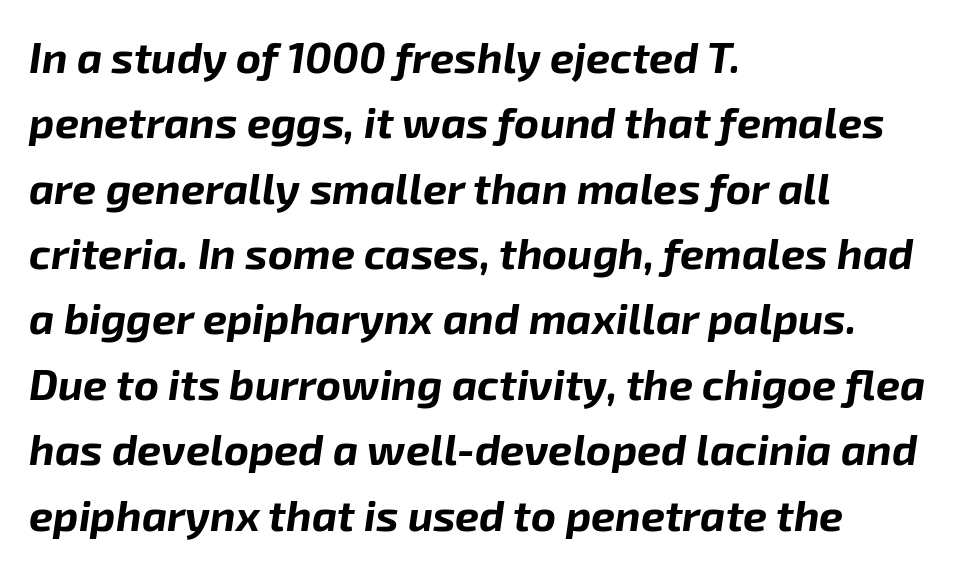
{"italic": "yes", "lean": "right", "slant_degrees": 8, "bold": "yes", "weight": "bold", "width": "normal", "stroke_contrast": "low", "x_height": "medium", "monospaced": "no", "underline": "no", "align": "left", "line_spacing": "normal", "line_spacing_ratio": 1.52, "letter_spacing": "normal", "letter_spacing_em": 0.0, "glyph_px": 43}
